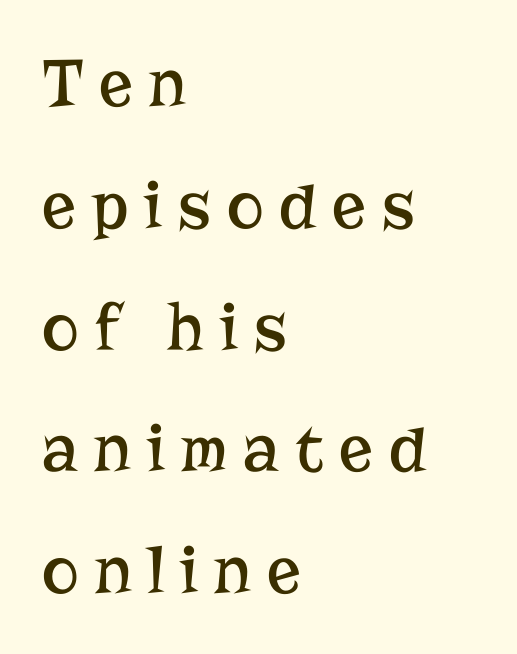
Q: Is the text bold? A: No.
Q: Is the text italic (slanted)? A: No, it is upright.
Q: Is the typeface a serif or a sans-serif typeface? A: Serif.
Q: Is the text underlined? A: No.
Q: How is the paragraph aligned? A: Left-aligned.
Q: Is the spacing between letters normal or unusually wide? A: Unusually wide.
Q: Width (condensed, normal, or wide)? A: Normal.
Q: Stroke contrast? A: Low.
Q: x-height? A: Medium.
Q: Monospaced? A: No.
